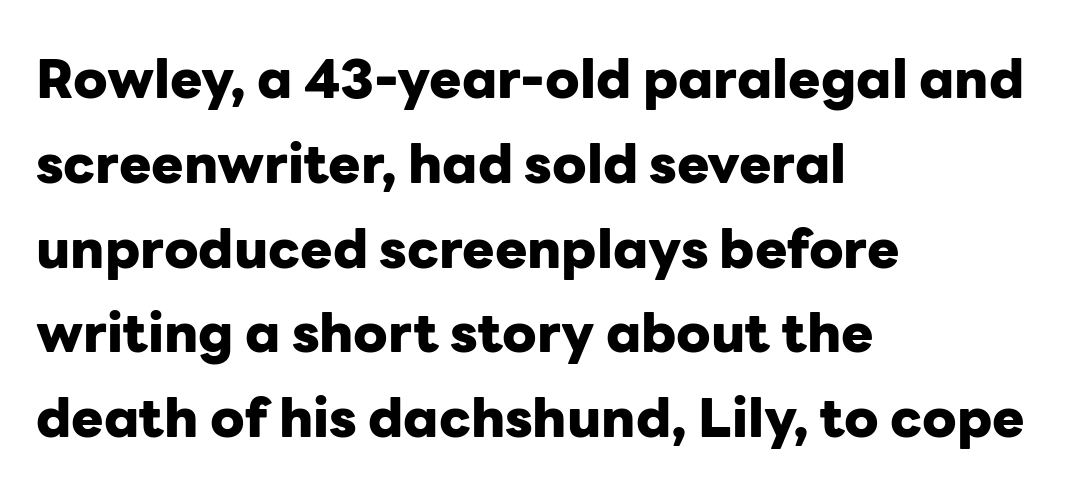
Q: Is the text bold? A: Yes.
Q: Is the text italic (slanted)? A: No, it is upright.
Q: Is the typeface a serif or a sans-serif typeface? A: Sans-serif.
Q: Is the text underlined? A: No.
Q: How is the paragraph aligned? A: Left-aligned.
Q: Is the spacing between letters normal or unusually wide? A: Normal.
Q: Is the spacing between lines tight, normal or loose? A: Normal.
Q: Width (condensed, normal, or wide)? A: Normal.
Q: Stroke contrast? A: Low.
Q: x-height? A: Medium.
Q: Monospaced? A: No.
